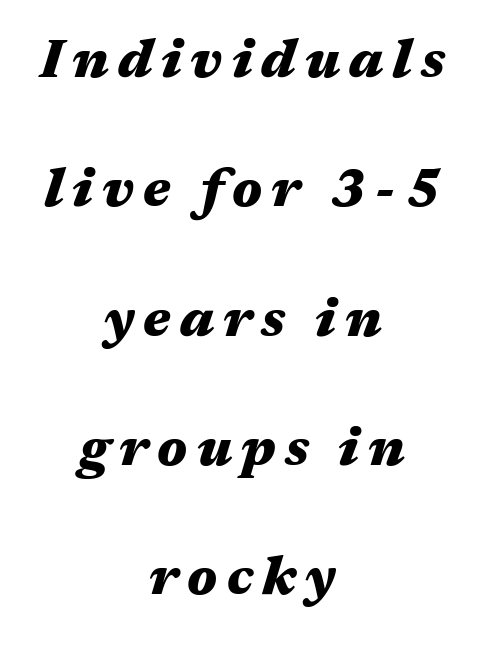
The image shows 53 px heavy, wide type, italic (leaning right); set centered, loose line spacing (2.44x), not underlined; medium stroke contrast and a medium x-height.
